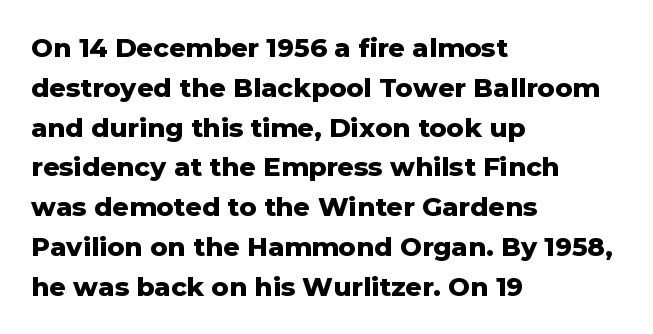
The image shows 26 px bold type, upright; set left-aligned, normal line spacing (1.53x), normal letter spacing, not underlined.
